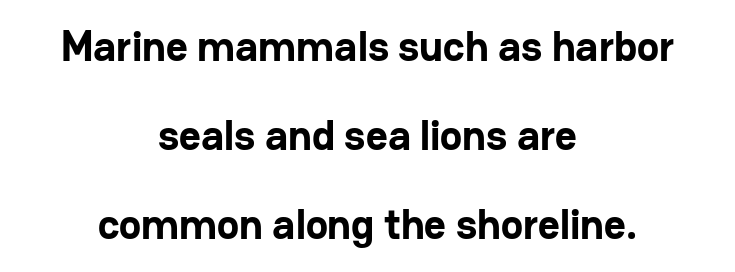
The image shows 42 px bold sans-serif type, upright; set centered, loose line spacing (2.12x), normal letter spacing, not underlined; low stroke contrast and a medium x-height.
